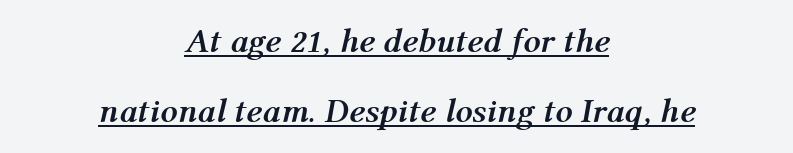
The image shows 34 px semibold type, italic (leaning right); set centered, loose line spacing (2.06x), normal letter spacing, underlined; medium stroke contrast and a medium x-height.
